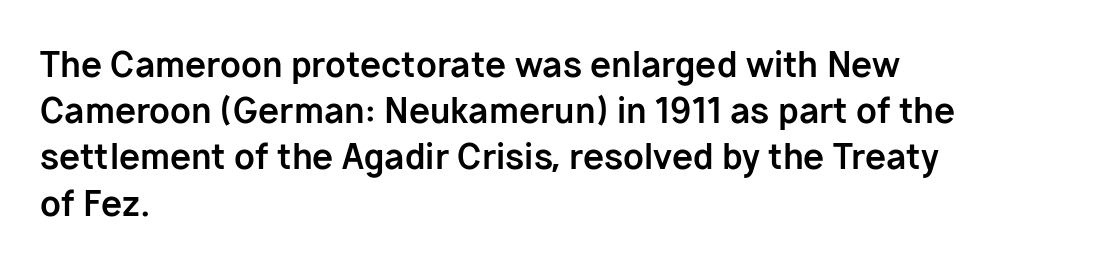
The vertical gap from one line to the next is medium. The rendering uses natural spacing where letterforms have individual widths. If you drew a line through each stem, it would be perfectly vertical. The passage shown has conventional tracking throughout. Lines of text with bare space underneath. To sum up the face: it is a sans, with no serifs.
